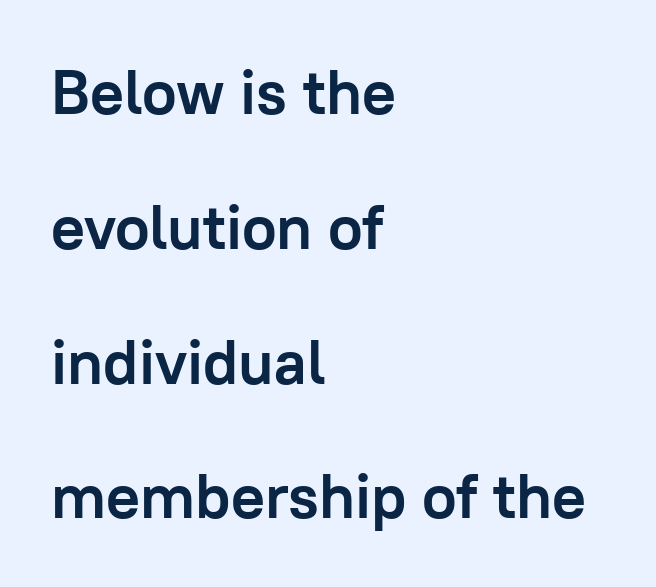
Q: Is the text bold? A: Yes.
Q: Is the text italic (slanted)? A: No, it is upright.
Q: Is the typeface a serif or a sans-serif typeface? A: Sans-serif.
Q: Is the text underlined? A: No.
Q: How is the paragraph aligned? A: Left-aligned.
Q: Is the spacing between letters normal or unusually wide? A: Normal.
Q: Is the spacing between lines tight, normal or loose? A: Loose.
Q: Width (condensed, normal, or wide)? A: Normal.
Q: Stroke contrast? A: Low.
Q: x-height? A: Medium.
Q: Monospaced? A: No.
